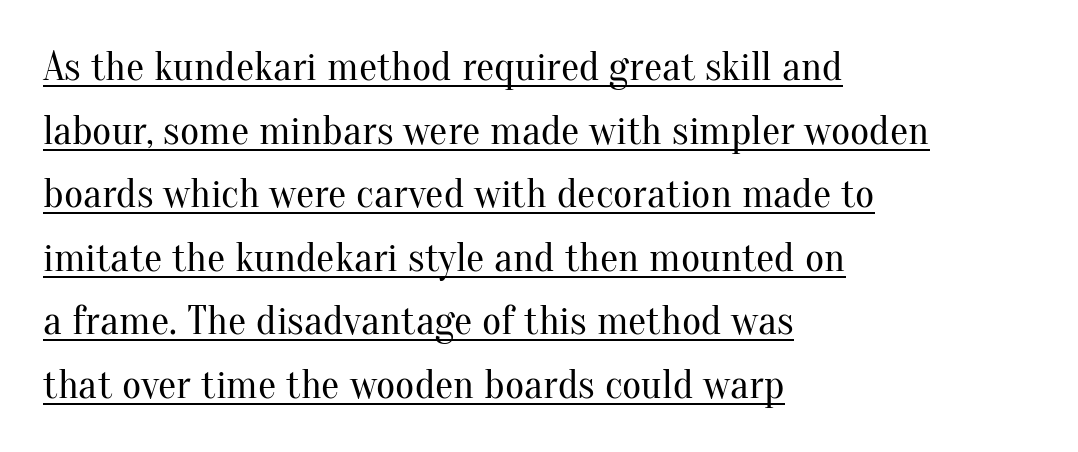
{"serif": "yes", "italic": "no", "bold": "no", "weight": "regular", "width": "normal", "stroke_contrast": "medium", "x_height": "small", "monospaced": "no", "underline": "yes", "align": "left", "line_spacing": "normal", "line_spacing_ratio": 1.55, "letter_spacing": "normal", "letter_spacing_em": 0.0, "glyph_px": 41}
